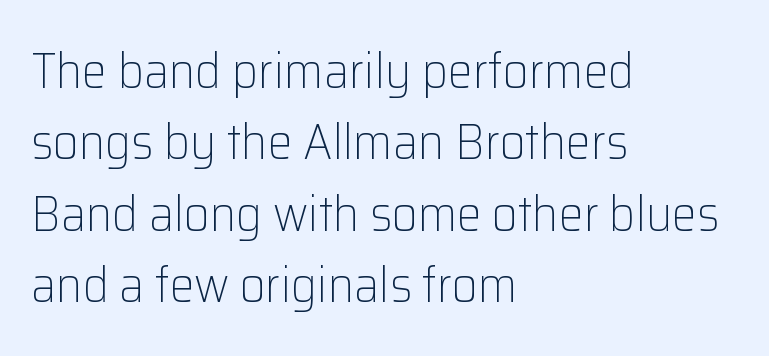
The image shows 50 px light sans-serif type, upright; set left-aligned, normal line spacing (1.43x), normal letter spacing, not underlined; low stroke contrast and a medium x-height.
